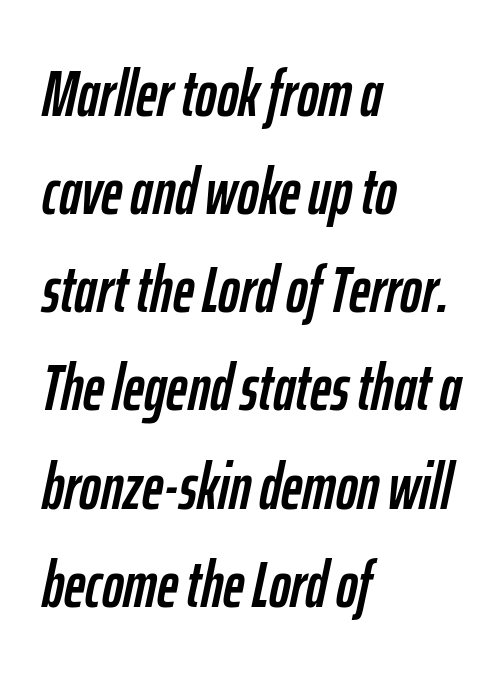
The letterforms sit shoulder to shoulder at normal distance. Proportional: the letters do not fall into vertical columns. Characters are canted at an angle relative to the baseline's perpendicular. Lines of text with bare space underneath. A typesetter would call this leading conventional body-copy spacing. The text block is weighted toward the left margin, trailing off unevenly rightward.
